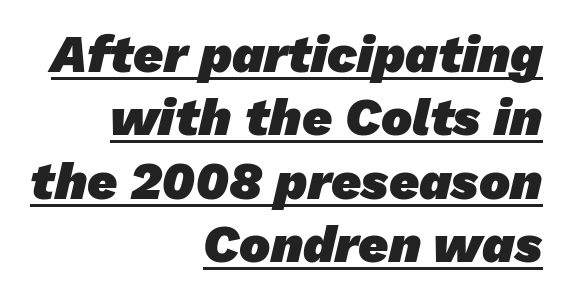
The glyphs have the mass of a bold cut. The setting favours the right margin, as signatures and pull-quotes sometimes do. What decoration does the sample have? An underline. Honestly, the letter spacing is just normal — you wouldn't notice it. Varying glyph widths throughout — classic text-font behaviour.
